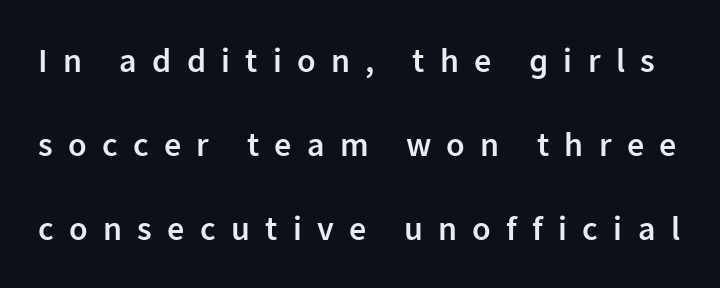
Q: Is the text bold? A: Semi-bold.
Q: Is the text italic (slanted)? A: No, it is upright.
Q: Is the typeface a serif or a sans-serif typeface? A: Sans-serif.
Q: Is the text underlined? A: No.
Q: Is the spacing between letters normal or unusually wide? A: Unusually wide.
Q: Is the spacing between lines tight, normal or loose? A: Loose.
Q: Width (condensed, normal, or wide)? A: Normal.
Q: Stroke contrast? A: Low.
Q: x-height? A: Medium.
Q: Monospaced? A: No.
